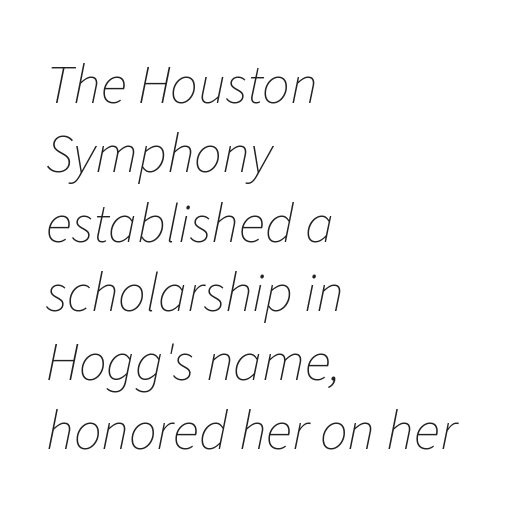
The image shows 55 px thin type, italic (leaning right); set left-aligned, normal line spacing (1.26x), normal letter spacing, not underlined; low stroke contrast and a medium x-height.
